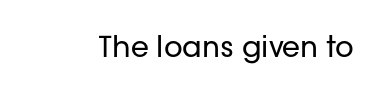
Q: Is the text bold? A: No.
Q: Is the text italic (slanted)? A: No, it is upright.
Q: Is the typeface a serif or a sans-serif typeface? A: Sans-serif.
Q: Is the text underlined? A: No.
Q: Is the spacing between letters normal or unusually wide? A: Normal.
Q: Width (condensed, normal, or wide)? A: Normal.
Q: Stroke contrast? A: Low.
Q: x-height? A: Medium.
Q: Monospaced? A: No.
